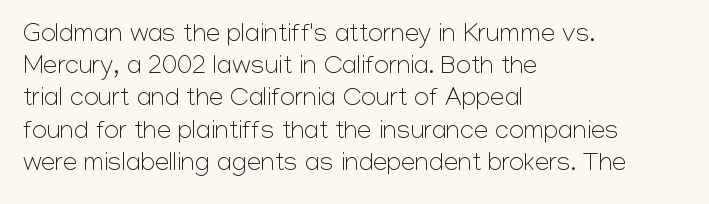
The image shows 26 px text type, upright; set left-aligned, line spacing 1.24x, normal letter spacing, not underlined.
